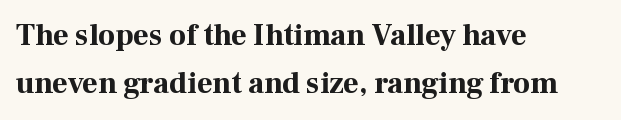
Plain, unruled lines of type. Posture: upright roman. The characters look thick and weighty, a clear bold. A typesetter would call this proportional, since set widths differ per character. The type family on display is of the serif kind. In CSS terms this would be text-align: left.
